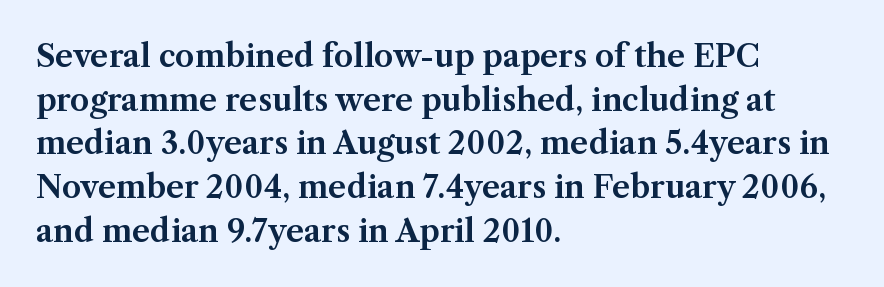
The image shows 31 px serif type, upright; set left-aligned, normal line spacing (1.41x), normal letter spacing, not underlined; medium stroke contrast and a medium x-height.
